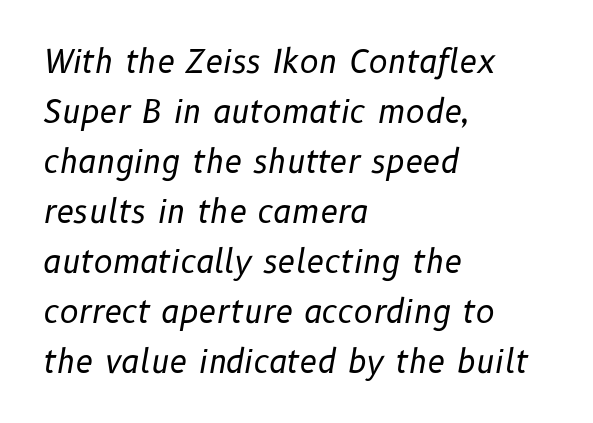
Teacher's note: observe the even left margin — that is flush-left alignment. Nothing heavy about these letters — not bold at all. Note the varied advance widths — an 'i' is clearly narrower than an 'm'. The letters are slanted; this is an italic face.
